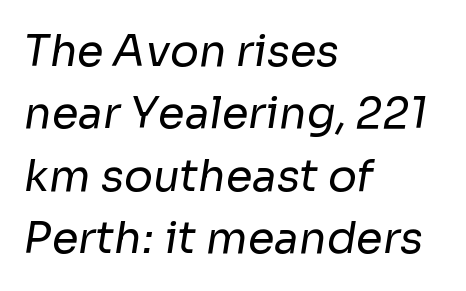
The image shows 43 px regular-weight sans-serif type; set left-aligned, normal line spacing (1.45x), normal letter spacing, not underlined; low stroke contrast and a medium x-height.
